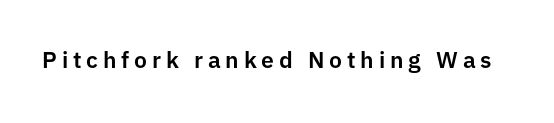
Q: Is the text italic (slanted)? A: No, it is upright.
Q: Is the text underlined? A: No.
Q: Is the spacing between letters normal or unusually wide? A: Unusually wide.
